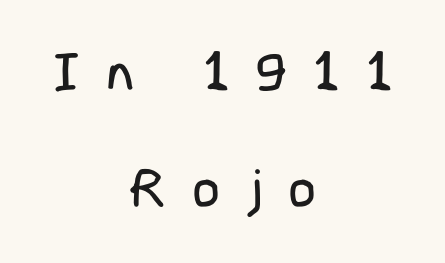
You can tell from the bare stems that sans-serif type was used. Decoration check: the copy has no underline. Loose tracking; the words dissolve into strings of separated letters. Compared with typical paragraphs, the rows here are farther apart. Every row of glyphs is offset so its center matches the block's center.
